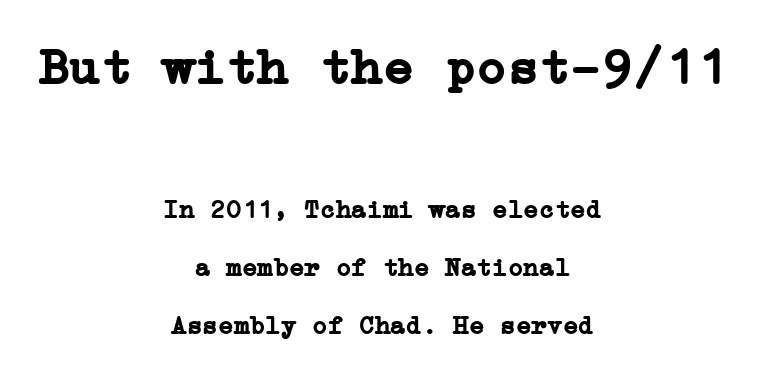
Q: Is the text bold? A: Yes.
Q: Is the text italic (slanted)? A: No, it is upright.
Q: Is the typeface a serif or a sans-serif typeface? A: Serif.
Q: Is the text underlined? A: No.
Q: How is the paragraph aligned? A: Centered.
Q: Is the spacing between letters normal or unusually wide? A: Normal.
Q: Is the spacing between lines tight, normal or loose? A: Loose.
Q: Which block of text is set in a larger size, the first (top) or the second (bottom)? A: The first (top) one.
Q: Width (condensed, normal, or wide)? A: Normal.
Q: Stroke contrast? A: Low.
Q: x-height? A: Medium.
